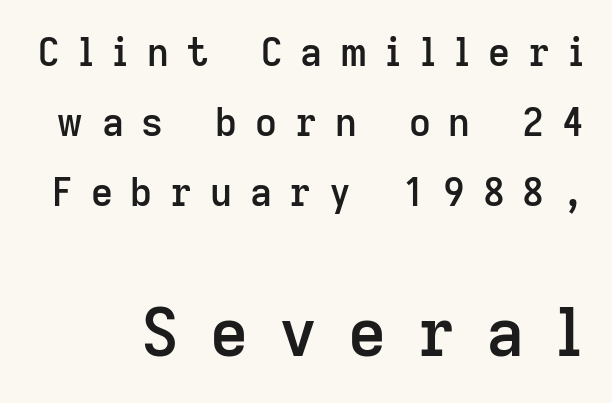
The image shows 66 px semibold sans-serif type, upright; set line spacing 1.84x, unusually wide letter spacing (+0.47 em), not underlined; the second (bottom) block is 1.74x larger; low stroke contrast and a medium x-height.
